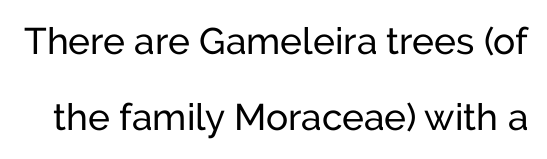
Posture: upright roman. Each word holds together tightly as a unit, with standard inter-letter gaps. This rendering features lettering with no underline. The rendering uses natural spacing where letterforms have individual widths. What's the leading like? Stretched, with rows far apart.
